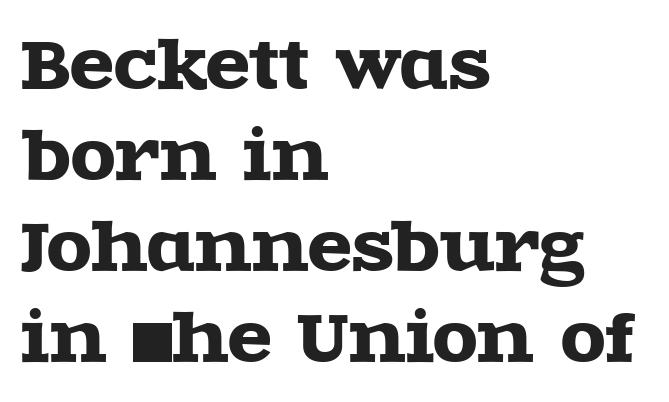
Q: Is the text italic (slanted)? A: No, it is upright.
Q: Is the typeface a serif or a sans-serif typeface? A: Serif.
Q: Is the text underlined? A: No.
Q: How is the paragraph aligned? A: Left-aligned.
Q: Is the spacing between letters normal or unusually wide? A: Normal.
Q: Is the spacing between lines tight, normal or loose? A: Normal.
Q: Width (condensed, normal, or wide)? A: Wide.
Q: x-height? A: Large.
Q: Monospaced? A: No.
